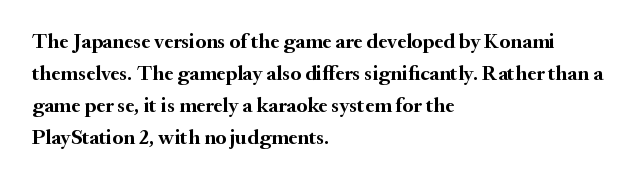
{"italic": "no", "bold": "yes", "underline": "no", "align": "left", "line_spacing": "normal", "line_spacing_ratio": 1.53, "letter_spacing": "normal", "letter_spacing_em": 0.0, "glyph_px": 21}
